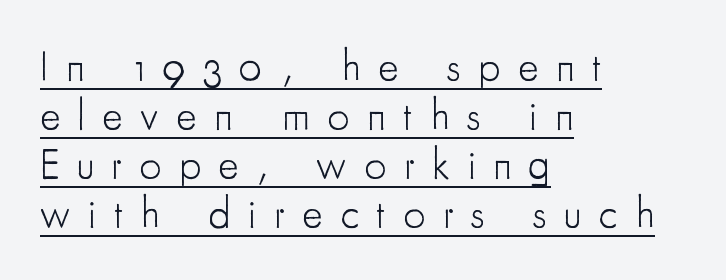
This is roman type, the default non-slanted kind. The ragged edge is on the right, which tells us the setting is flush left. Is there much room between lines? No — they nearly touch. Stems here are at most as thick as an everyday book face.
